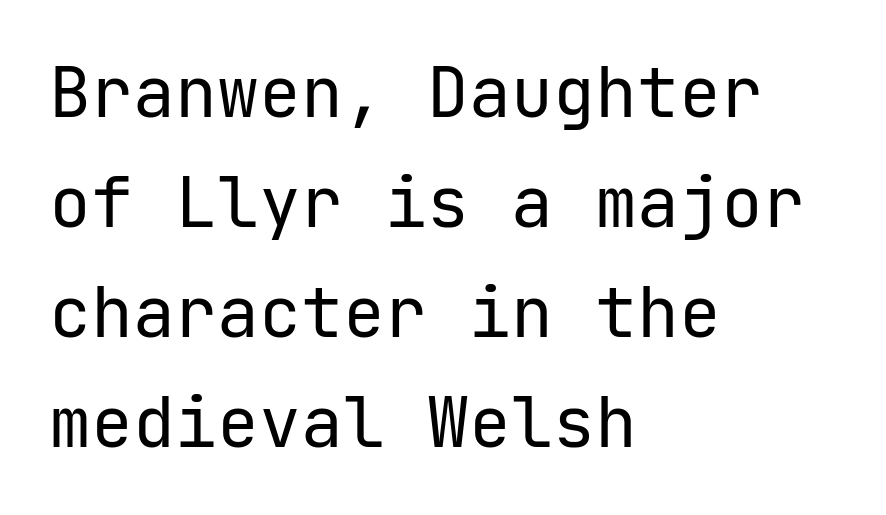
The tracking reads as untouched default to a designer's eye. The glyphs are unaccompanied by any horizontal stroke below them. Every stem runs plumb, perpendicular to the baseline. The designer left line spacing at the default. Monospaced: the letters line up in strict vertical columns. If you drew a ruler down the left edge, every line would touch it.
